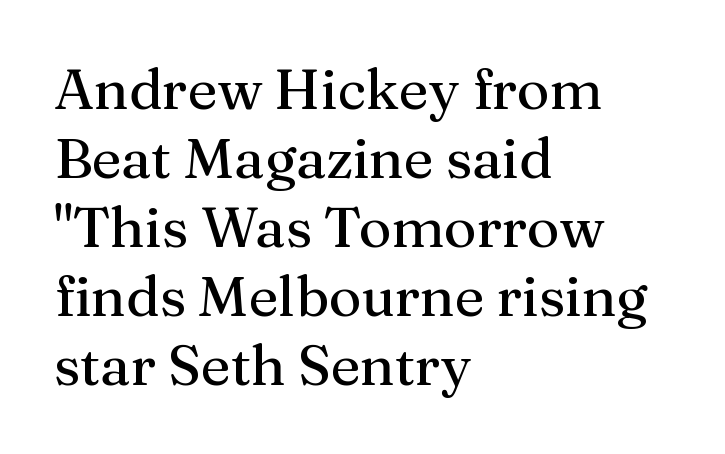
{"serif": "yes", "italic": "no", "width": "normal", "stroke_contrast": "medium", "x_height": "medium", "monospaced": "no", "underline": "no", "align": "left", "line_spacing_ratio": 1.23, "letter_spacing": "normal", "letter_spacing_em": 0.0, "glyph_px": 56}
